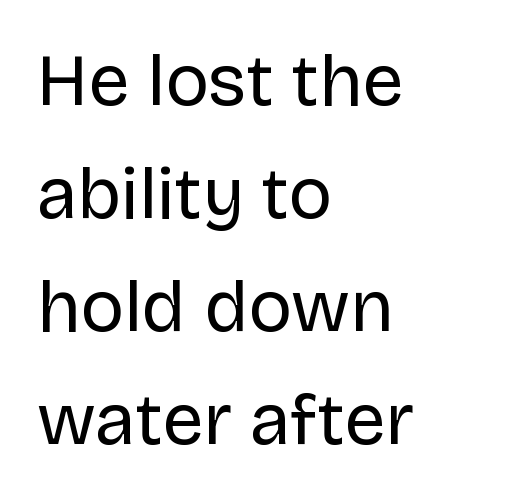
{"serif": "no", "italic": "no", "bold": "no", "weight": "regular", "width": "normal", "stroke_contrast": "low", "x_height": "large", "monospaced": "no", "underline": "no", "align": "left", "line_spacing": "normal", "line_spacing_ratio": 1.55, "letter_spacing": "normal", "letter_spacing_em": 0.0, "glyph_px": 73}
